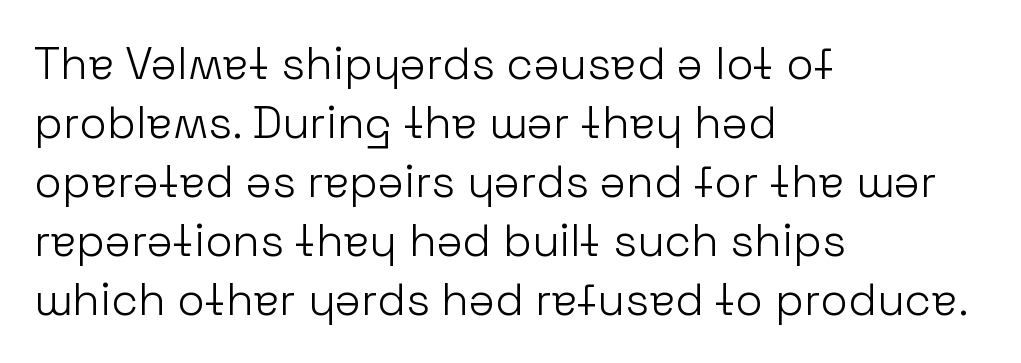
Q: Is the text bold? A: No.
Q: Is the text italic (slanted)? A: No, it is upright.
Q: Is the typeface a serif or a sans-serif typeface? A: Sans-serif.
Q: Is the text underlined? A: No.
Q: How is the paragraph aligned? A: Left-aligned.
Q: Is the spacing between letters normal or unusually wide? A: Normal.
Q: Is the spacing between lines tight, normal or loose? A: Normal.
Q: Width (condensed, normal, or wide)? A: Normal.
Q: Stroke contrast? A: Low.
Q: x-height? A: Medium.
Q: Monospaced? A: No.
